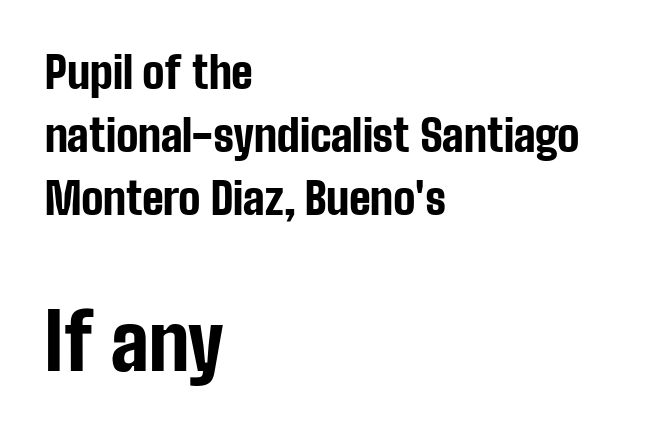
The image shows 77 px bold, condensed sans-serif type, upright; set left-aligned, normal line spacing (1.43x), normal letter spacing, not underlined; the second (bottom) block is 1.75x larger; low stroke contrast and a medium x-height.
